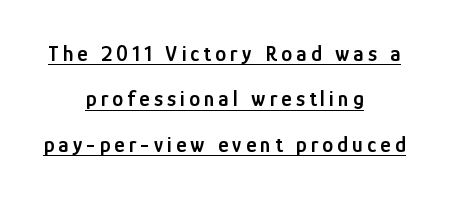
{"italic": "no", "bold": "semi", "underline": "yes", "align": "center", "line_spacing": "loose", "line_spacing_ratio": 2.06, "glyph_px": 22}
